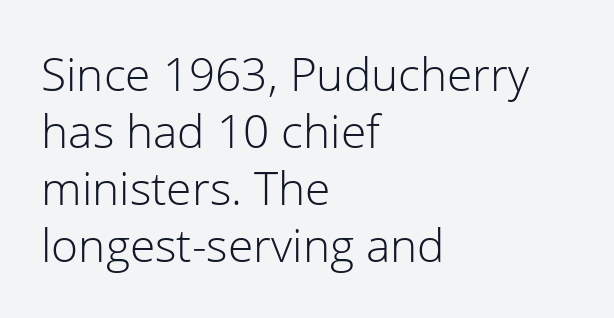
Has an underline been added? It has not. The paragraph has a hard left edge and a soft right edge. Each letter's strokes conclude bluntly, with no projecting serifs. This sample uses an upright cut, with every glyph sitting square on the baseline.
